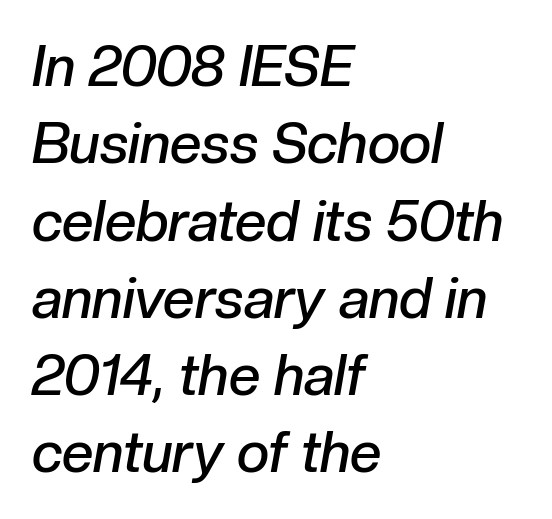
These lines are set flush left with a ragged right edge. Compared with an ordinary text face, these strokes are moderately heavier — a semibold. The space beneath each line is pristine and unruled. Regarding leading, the lines here are spaced in the standard way. This is oblique type, the kind used for emphasis or titles. This sample has the flowing, uneven cadence of proportional lettering.
